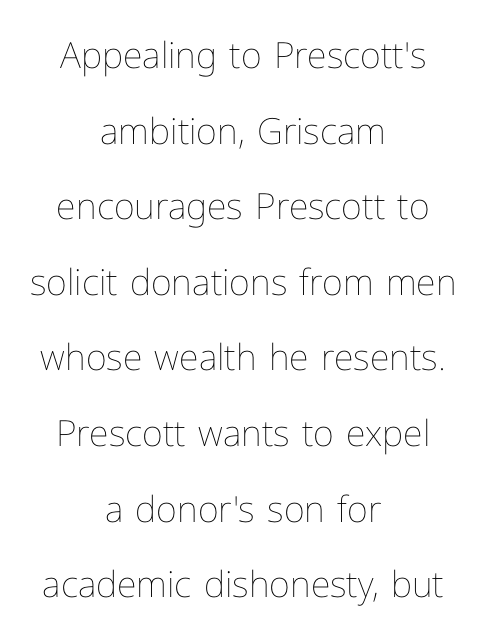
{"italic": "no", "bold": "no", "weight": "thin", "width": "normal", "stroke_contrast": "low", "x_height": "medium", "monospaced": "no", "underline": "no", "align": "center", "line_spacing": "loose", "line_spacing_ratio": 2.1, "letter_spacing": "normal", "letter_spacing_em": 0.0, "glyph_px": 36}
